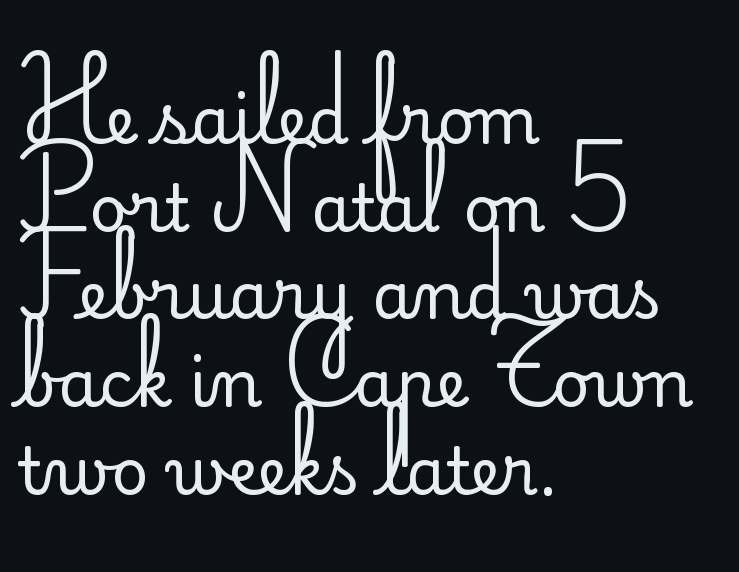
Q: Is the text bold? A: No.
Q: Is the text italic (slanted)? A: No, it is upright.
Q: Is the typeface a serif or a sans-serif typeface? A: Sans-serif.
Q: Is the text underlined? A: No.
Q: How is the paragraph aligned? A: Left-aligned.
Q: Is the spacing between letters normal or unusually wide? A: Normal.
Q: Is the spacing between lines tight, normal or loose? A: Normal.
Q: Width (condensed, normal, or wide)? A: Normal.
Q: Stroke contrast? A: Low.
Q: x-height? A: Small.
Q: Monospaced? A: No.
